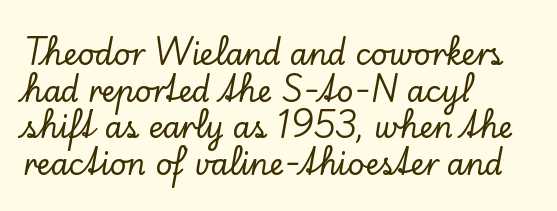
Q: Is the text italic (slanted)? A: Yes.
Q: Is the typeface a serif or a sans-serif typeface? A: Serif.
Q: Is the text underlined? A: No.
Q: How is the paragraph aligned? A: Left-aligned.
Q: Is the spacing between letters normal or unusually wide? A: Normal.
Q: Is the spacing between lines tight, normal or loose? A: Normal.
Q: Width (condensed, normal, or wide)? A: Normal.
Q: Stroke contrast? A: Low.
Q: x-height? A: Small.
Q: Monospaced? A: No.
